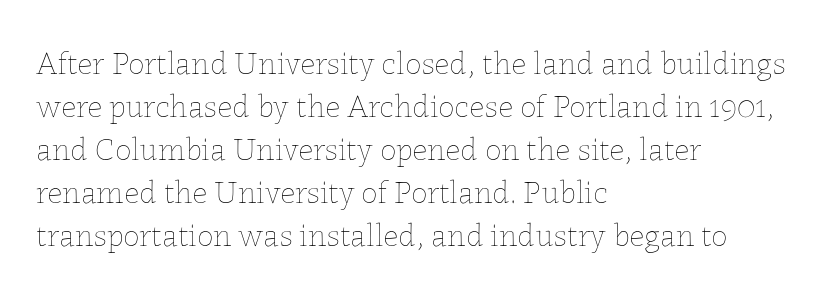
Stems and bowls with no extra thickness — not bold. The rows are spaced the way most documents space them. The face used here is proportionally spaced, like ordinary book or web type. The paragraph has a hard left edge and a soft right edge.
